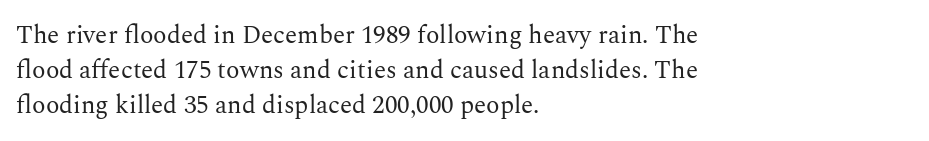
{"italic": "no", "bold": "no", "underline": "no", "align": "left", "line_spacing": "normal", "line_spacing_ratio": 1.4, "letter_spacing": "normal", "letter_spacing_em": 0.0, "glyph_px": 25}
